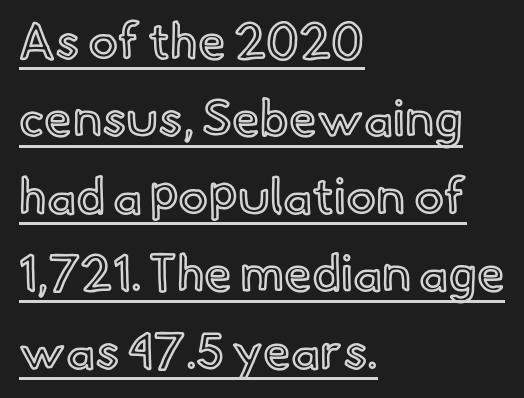
The lettering holds an erect, upright posture throughout. Short and long lines alike share a common starting point at left. A continuous stroke trails under the words, as in a hyperlink. Leading: standard. Letter spacing: default.
